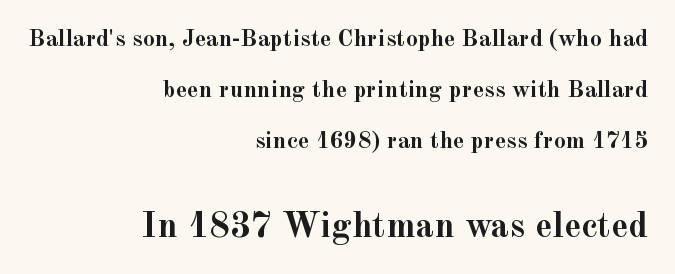
{"serif": "yes", "italic": "no", "bold": "yes", "weight": "semibold", "width": "normal", "x_height": "small", "monospaced": "no", "underline": "no", "align": "right", "line_spacing": "loose", "line_spacing_ratio": 2.13, "letter_spacing": "normal", "letter_spacing_em": 0.0, "larger_block": "second", "size_ratio": 1.5, "glyph_px": 36}
